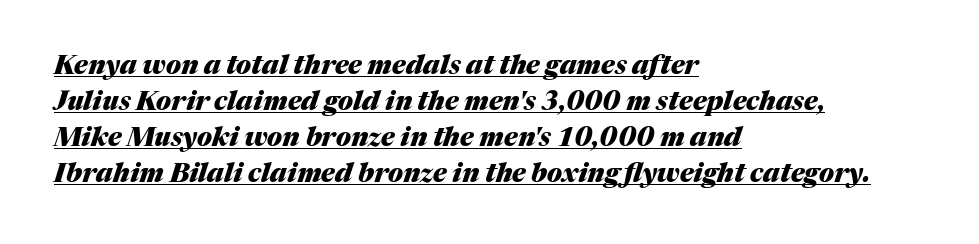
The face used here is rendered with its standard letterfit. Which margin do the lines hug? The left one — the right edge is uneven. These lines were composed using italics. Weight check: bold — yes, fully. Underlining? Definitely there. Evenly set lines give the paragraph a standard silhouette.
